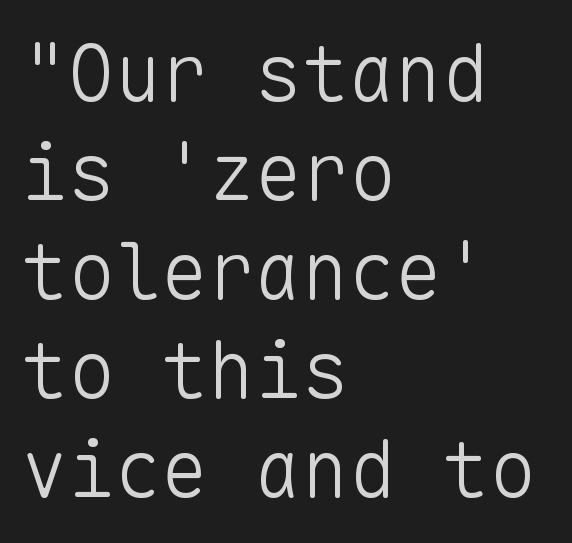
The image shows 78 px light sans-serif type, upright, monospaced; set left-aligned, normal line spacing (1.27x), normal letter spacing, not underlined; low stroke contrast and a medium x-height.
